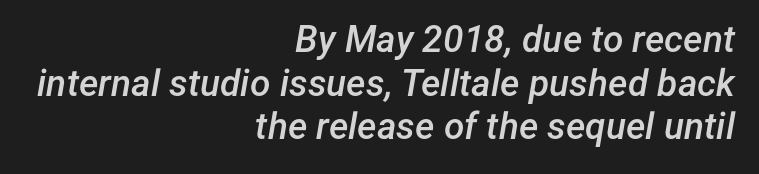
The image shows 37 px semibold type, italic (leaning right); set right-aligned, line spacing 1.18x, normal letter spacing, not underlined; low stroke contrast and a medium x-height.
